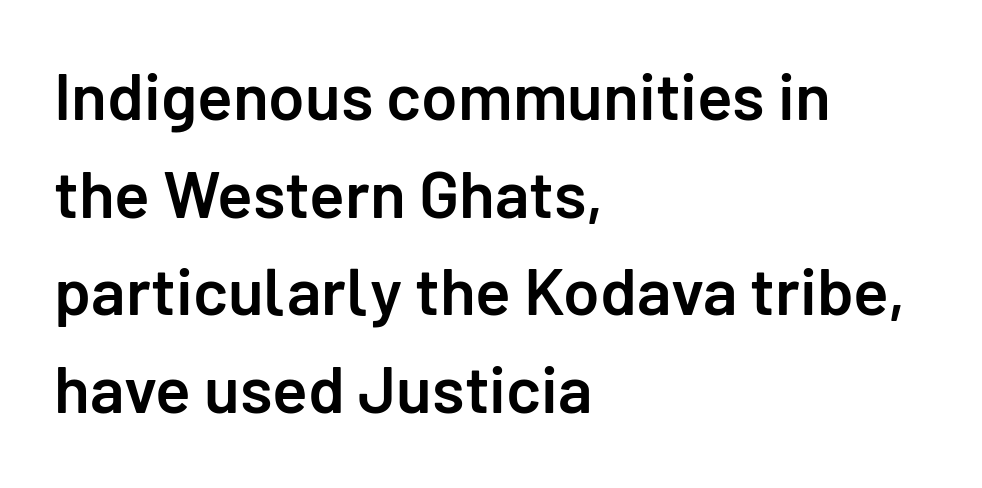
Q: Is the text bold? A: Semi-bold.
Q: Is the text italic (slanted)? A: No, it is upright.
Q: Is the typeface a serif or a sans-serif typeface? A: Sans-serif.
Q: Is the text underlined? A: No.
Q: How is the paragraph aligned? A: Left-aligned.
Q: Is the spacing between letters normal or unusually wide? A: Normal.
Q: Is the spacing between lines tight, normal or loose? A: Normal.
Q: Width (condensed, normal, or wide)? A: Normal.
Q: Stroke contrast? A: Low.
Q: x-height? A: Medium.
Q: Monospaced? A: No.
